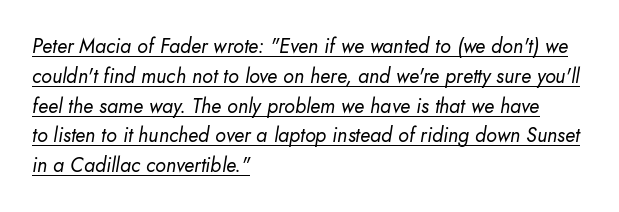
The image shows 20 px text type, italic (leaning right); set left-aligned, normal line spacing (1.49x), normal letter spacing, underlined.
